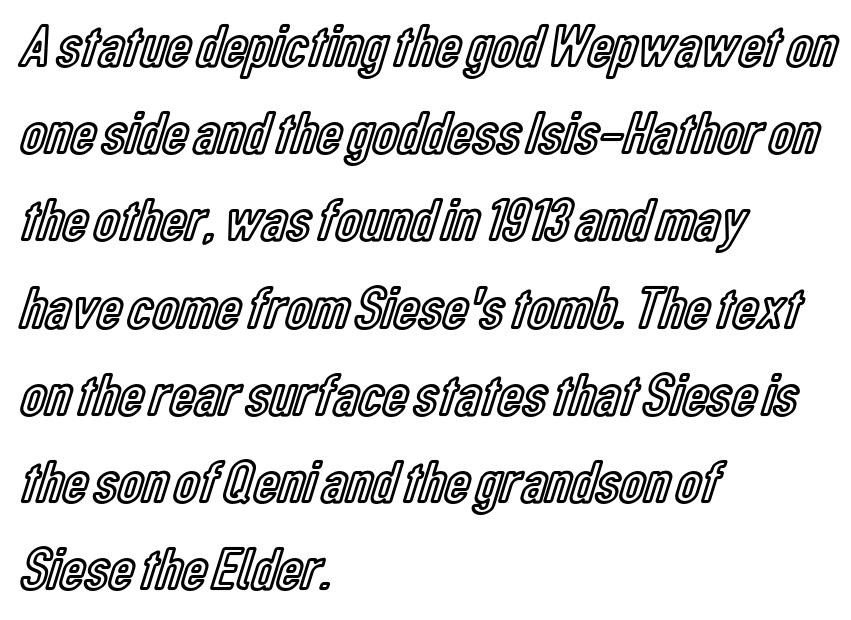
Note the varied advance widths — an 'i' is clearly narrower than an 'm'. Look at the tracking — it's just the regular setting, nothing added. A bare baseline throughout the passage. The block of text has a typical density, with ordinary space between rows. If you drew a ruler down the left edge, every line would touch it.
